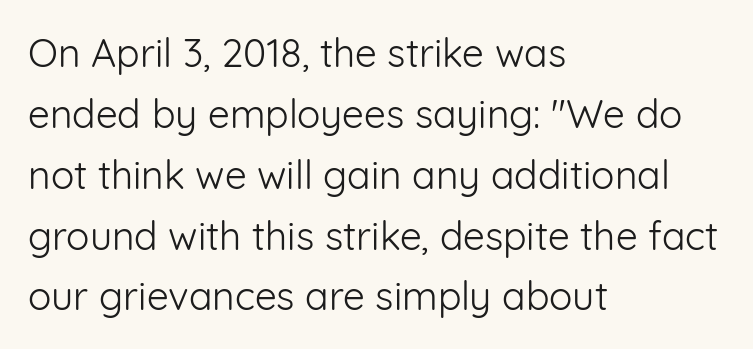
{"serif": "no", "italic": "no", "bold": "no", "weight": "light", "width": "normal", "stroke_contrast": "low", "x_height": "medium", "monospaced": "no", "underline": "no", "align": "left", "line_spacing": "normal", "line_spacing_ratio": 1.56, "letter_spacing": "normal", "letter_spacing_em": 0.0, "glyph_px": 39}
